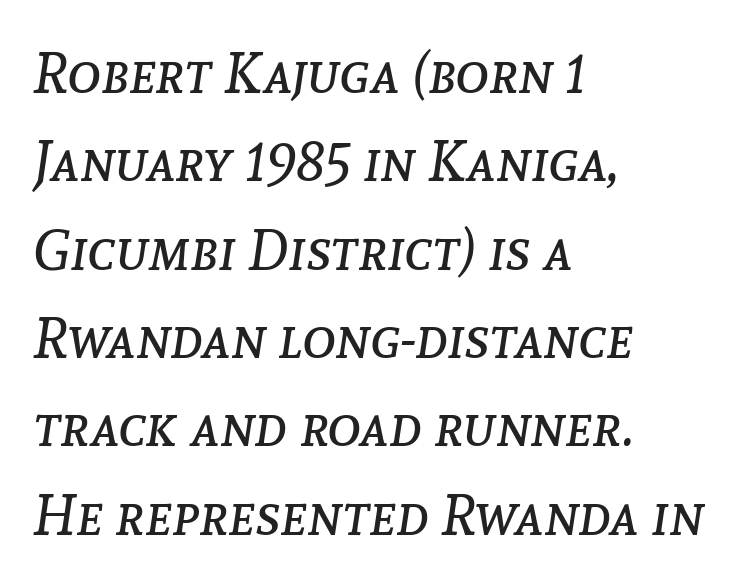
The image shows 57 px regular-weight type, italic (leaning right); set left-aligned, normal line spacing (1.55x), normal letter spacing, not underlined; low stroke contrast and a medium x-height.
